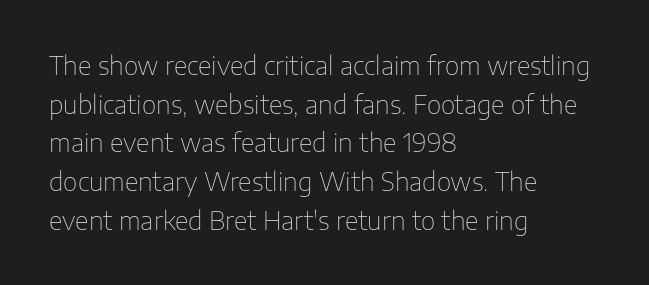
The image shows 25 px text type, upright; set left-aligned, normal line spacing (1.55x), normal letter spacing, not underlined.
